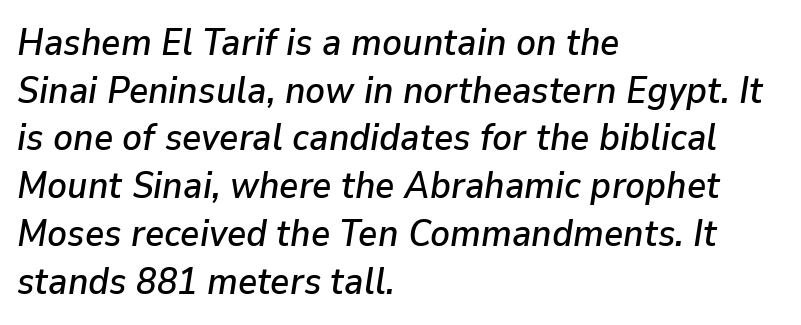
Q: Is the text italic (slanted)? A: Yes, it leans right by about 9 degrees.
Q: Is the text underlined? A: No.
Q: How is the paragraph aligned? A: Left-aligned.
Q: Is the spacing between letters normal or unusually wide? A: Normal.
Q: Is the spacing between lines tight, normal or loose? A: Normal.
Q: Width (condensed, normal, or wide)? A: Normal.
Q: Stroke contrast? A: Low.
Q: x-height? A: Medium.
Q: Monospaced? A: No.
